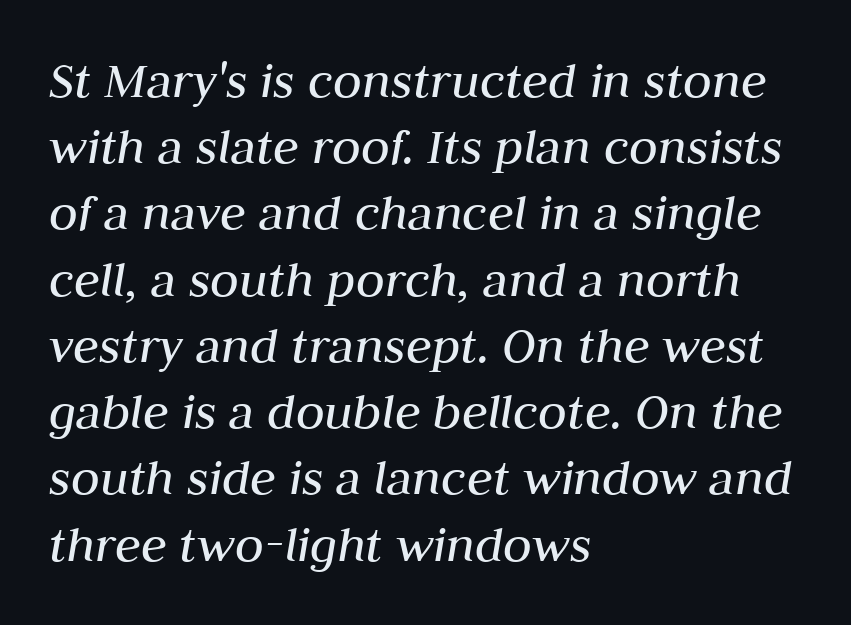
The image shows 53 px regular-weight type, italic (leaning right); set left-aligned, normal line spacing (1.25x), normal letter spacing, not underlined; medium stroke contrast and a medium x-height.
